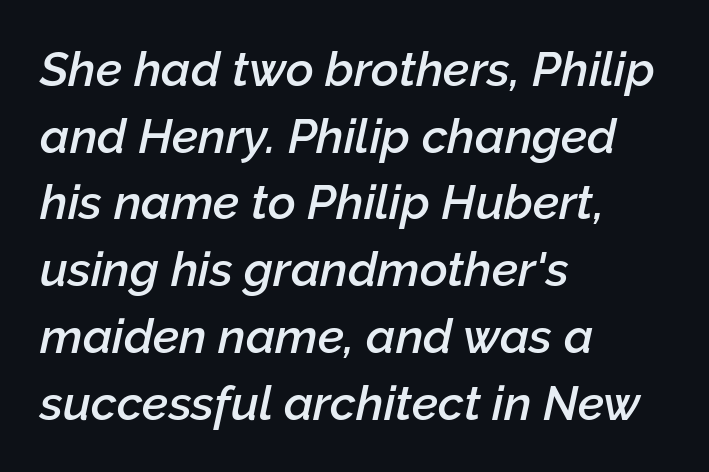
Each new line begins a customary step beneath the previous one. Varying glyph widths throughout — classic text-font behaviour. Casual observation: everything's shoved over to the left. Every character sits at an angle, as italics do.
